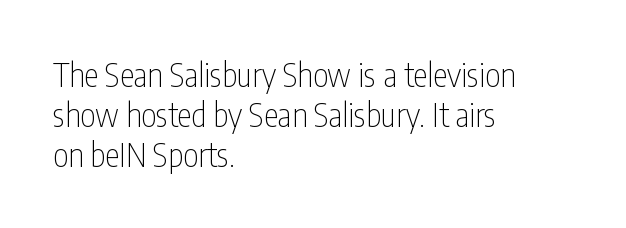
{"serif": "no", "italic": "no", "bold": "no", "weight": "thin", "width": "condensed", "stroke_contrast": "low", "x_height": "medium", "monospaced": "no", "underline": "no", "align": "left", "line_spacing_ratio": 1.21, "letter_spacing": "normal", "letter_spacing_em": 0.0, "glyph_px": 33}
